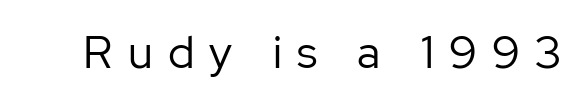
Weight: not bold — regular or lighter. Characters remain perfectly vertical along every line. Check where the strokes stop: nothing finishes them off — pure sans. Characters follow at a spacing far wider than the type designer built in. You could not count columns in this text — the font is proportionally spaced. The specimen omits any rule beneath the text block's lines.
